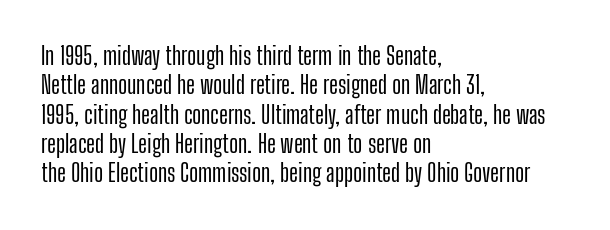
Q: Is the text italic (slanted)? A: No, it is upright.
Q: Is the text underlined? A: No.
Q: How is the paragraph aligned? A: Left-aligned.
Q: Is the spacing between letters normal or unusually wide? A: Normal.
